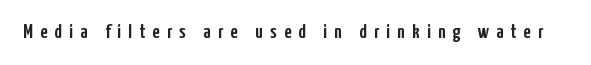
{"italic": "no", "underline": "no", "letter_spacing": "wide", "letter_spacing_em": 0.37, "glyph_px": 20}
